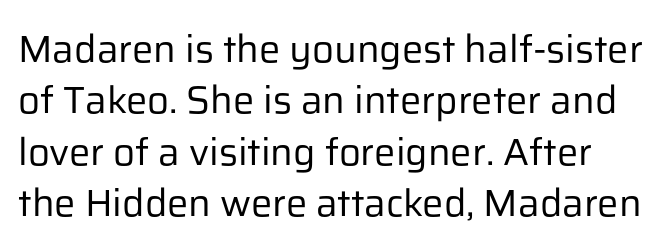
Q: Is the text bold? A: No.
Q: Is the text italic (slanted)? A: No, it is upright.
Q: Is the typeface a serif or a sans-serif typeface? A: Sans-serif.
Q: Is the text underlined? A: No.
Q: Is the spacing between letters normal or unusually wide? A: Normal.
Q: Is the spacing between lines tight, normal or loose? A: Normal.
Q: Width (condensed, normal, or wide)? A: Normal.
Q: Stroke contrast? A: Low.
Q: x-height? A: Medium.
Q: Monospaced? A: No.
